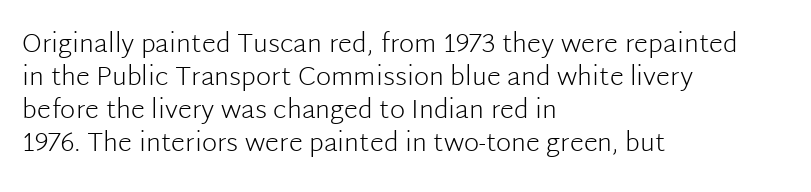
When letters stand straight like this, we call the style roman or upright. These lines sit exactly where default settings would place them. Students, note that the glyphs here touch the page at normal intervals. The passage shown is not bold in any degree. In CSS terms this would be text-align: left. Underlining? Definitely not there.
